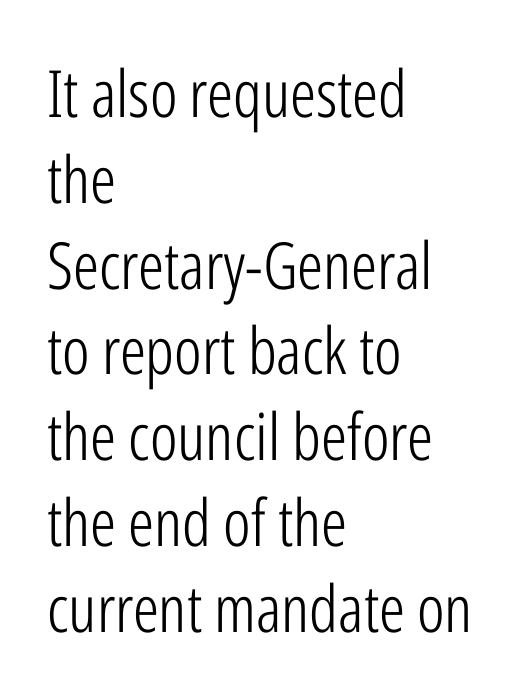
The letters advance in unequal steps, a hallmark of proportional type. Style check: upright. Are there feet on the stems? There aren't — it's a sans. The leading is moderate, giving the passage an even texture.
